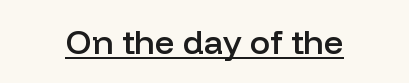
{"serif": "no", "italic": "no", "bold": "semi", "weight": "semibold", "width": "normal", "stroke_contrast": "low", "x_height": "medium", "monospaced": "no", "underline": "yes", "letter_spacing": "normal", "letter_spacing_em": 0.0, "glyph_px": 34}
